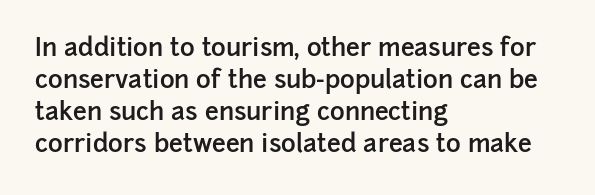
Q: Is the text bold? A: Semi-bold.
Q: Is the text italic (slanted)? A: No, it is upright.
Q: Is the text underlined? A: No.
Q: How is the paragraph aligned? A: Left-aligned.
Q: Is the spacing between letters normal or unusually wide? A: Normal.
Q: Is the spacing between lines tight, normal or loose? A: Normal.
